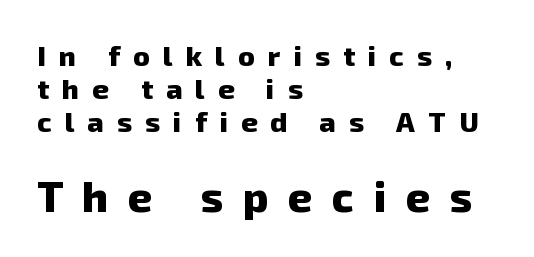
The image shows 42 px heavy sans-serif type; set left-aligned, line spacing 1.17x, unusually wide letter spacing (+0.47 em), not underlined; the second (bottom) block is 1.5x larger; low stroke contrast and a medium x-height.
